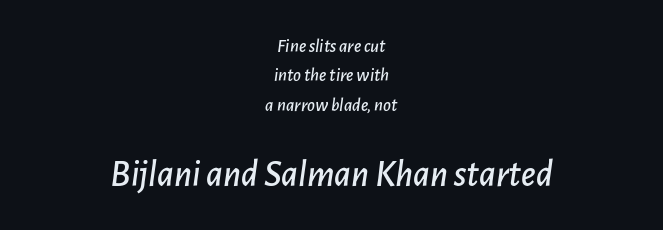
{"italic": "yes", "lean": "right", "slant_degrees": 7, "width": "normal", "stroke_contrast": "low", "x_height": "medium", "monospaced": "no", "underline": "no", "align": "center", "line_spacing": "normal", "line_spacing_ratio": 1.55, "letter_spacing": "normal", "letter_spacing_em": 0.0, "larger_block": "second", "size_ratio": 2.0, "glyph_px": 38}
